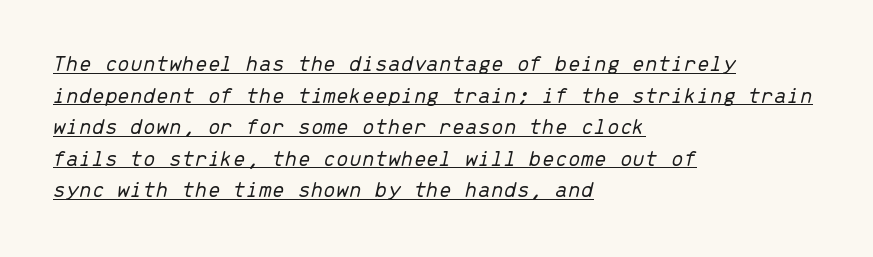
Decoration check: the copy is underlined. There's an unmistakable incline to the writing here. The designer left line spacing at the default. The type is set solid horizontally, with unmodified tracking. Horizontal alignment here is leftward, the default for most running prose.
